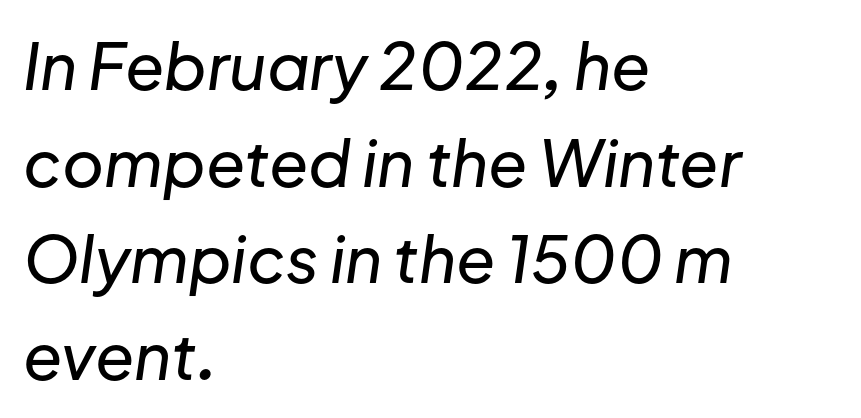
The image shows 64 px text type, italic (leaning right); set left-aligned, normal line spacing (1.51x), normal letter spacing, not underlined; low stroke contrast and a medium x-height.
